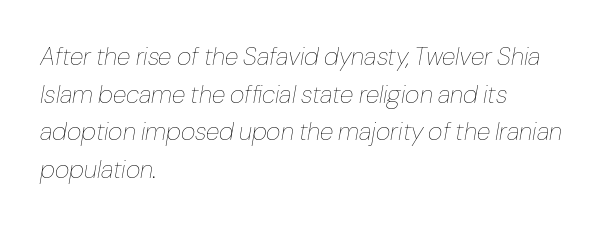
The image shows 25 px text type, italic (leaning right); set left-aligned, normal line spacing (1.51x), normal letter spacing, not underlined.
